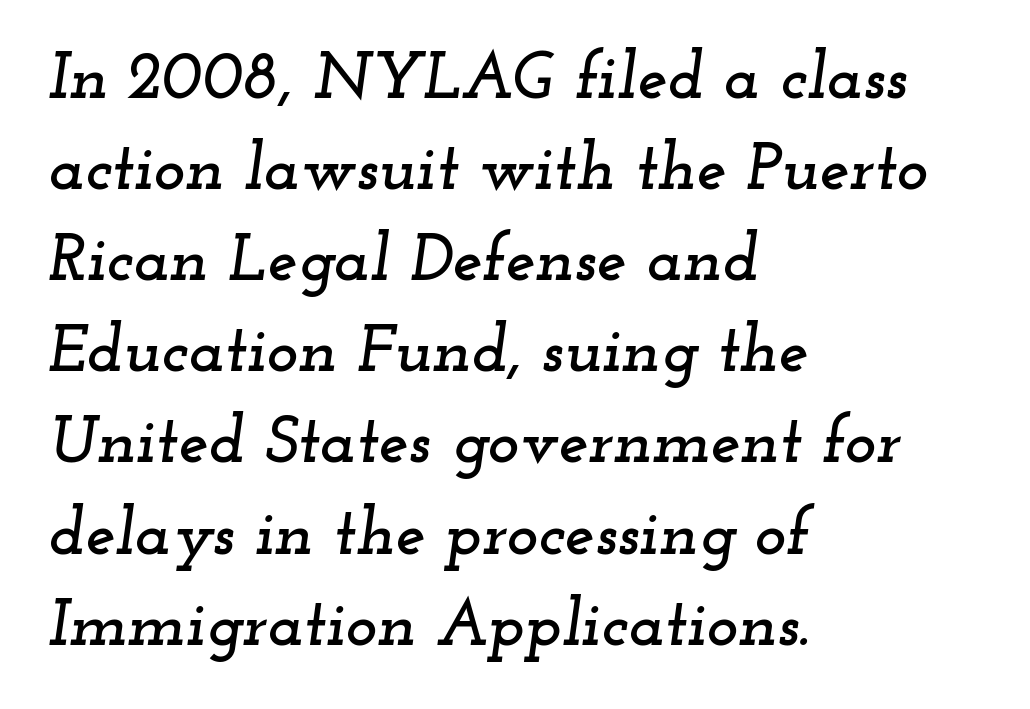
Q: Is the text italic (slanted)? A: Yes, it leans right by about 12 degrees.
Q: Is the typeface a serif or a sans-serif typeface? A: Serif.
Q: Is the text underlined? A: No.
Q: How is the paragraph aligned? A: Left-aligned.
Q: Is the spacing between letters normal or unusually wide? A: Normal.
Q: Is the spacing between lines tight, normal or loose? A: Normal.
Q: Width (condensed, normal, or wide)? A: Wide.
Q: Stroke contrast? A: Low.
Q: x-height? A: Small.
Q: Monospaced? A: No.
